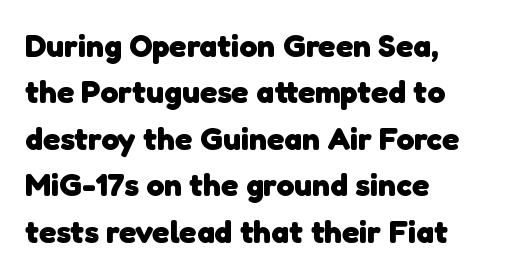
Each word holds together tightly as a unit, with standard inter-letter gaps. To sum up the face: it is a sans, with no serifs. A typesetter would call this proportional, since set widths differ per character. The lines are quadded left.
